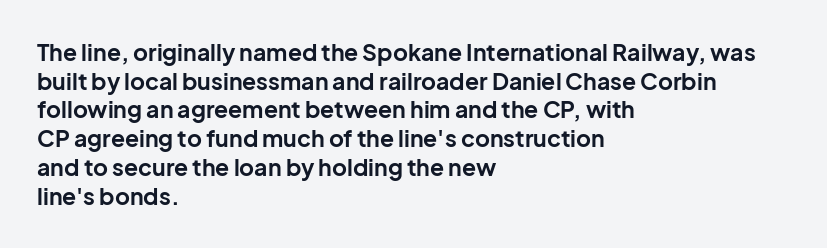
{"italic": "no", "bold": "yes", "underline": "no", "align": "left", "line_spacing": "normal", "line_spacing_ratio": 1.25, "letter_spacing": "normal", "letter_spacing_em": 0.0, "glyph_px": 23}
